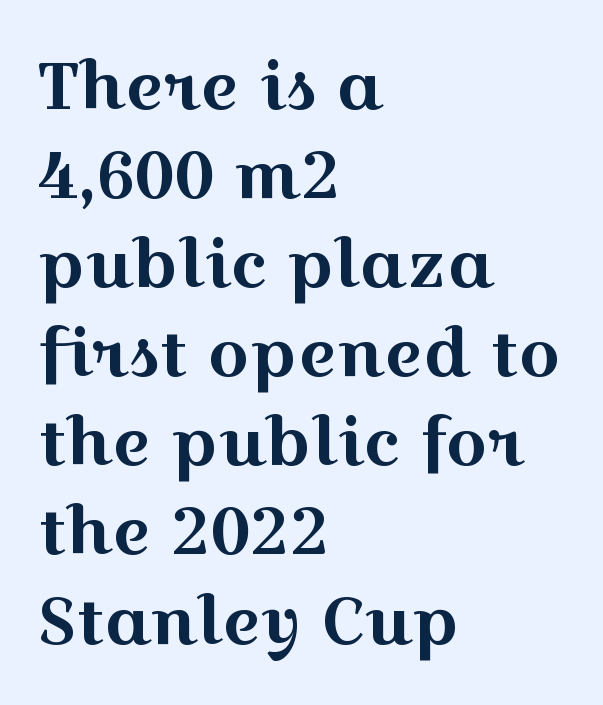
The image shows 66 px wide serif type, upright; set left-aligned, normal line spacing (1.35x), normal letter spacing, not underlined; a medium x-height.
